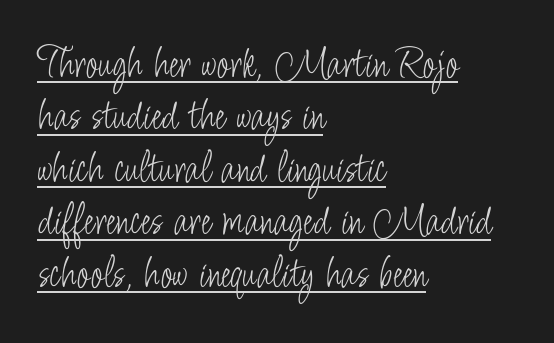
The letters advance in unequal steps, a hallmark of proportional type. These lines huddle together more closely than default settings would place them. Vertical stems look standard width or narrower in stroke. Inter-character spacing is left at the font's built-in metrics.
